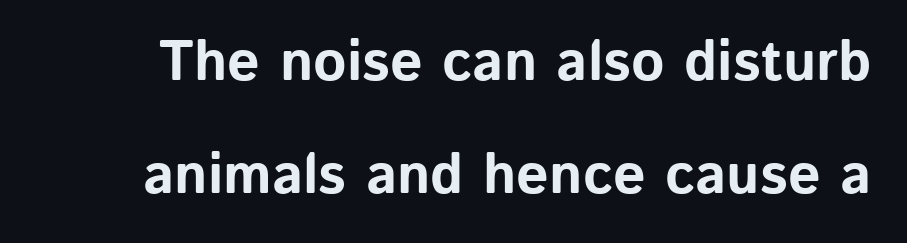
Q: Is the text bold? A: Yes.
Q: Is the text italic (slanted)? A: No, it is upright.
Q: Is the typeface a serif or a sans-serif typeface? A: Sans-serif.
Q: Is the text underlined? A: No.
Q: Is the spacing between letters normal or unusually wide? A: Normal.
Q: Is the spacing between lines tight, normal or loose? A: Loose.
Q: Width (condensed, normal, or wide)? A: Normal.
Q: Stroke contrast? A: Low.
Q: x-height? A: Medium.
Q: Monospaced? A: No.
